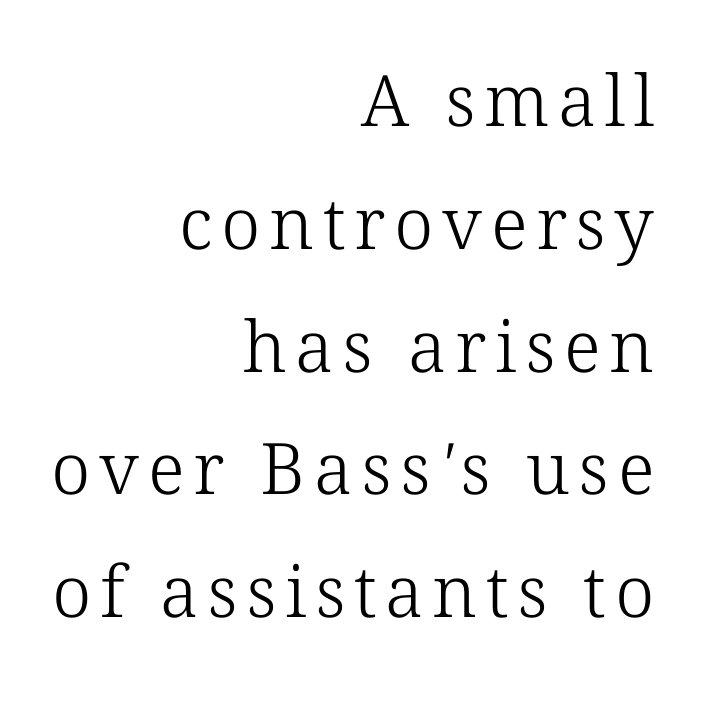
The image shows 71 px light serif type; set right-aligned, line spacing 1.73x, not underlined; low stroke contrast and a medium x-height.
